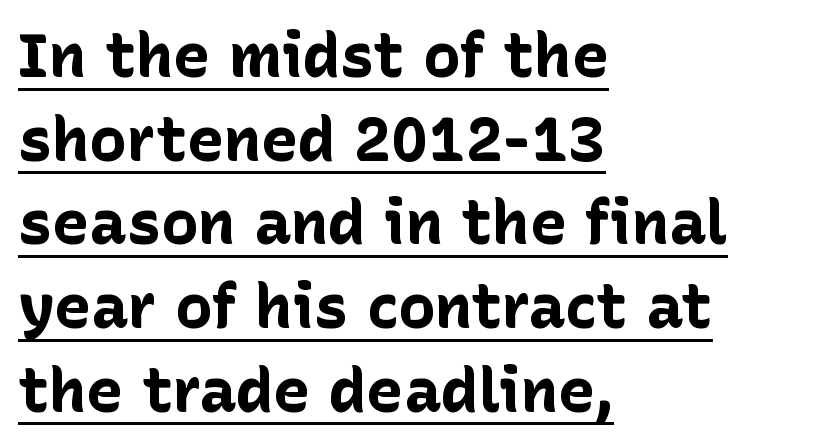
The image shows 62 px bold sans-serif type, upright; set left-aligned, normal line spacing (1.35x), normal letter spacing, underlined; low stroke contrast and a medium x-height.
